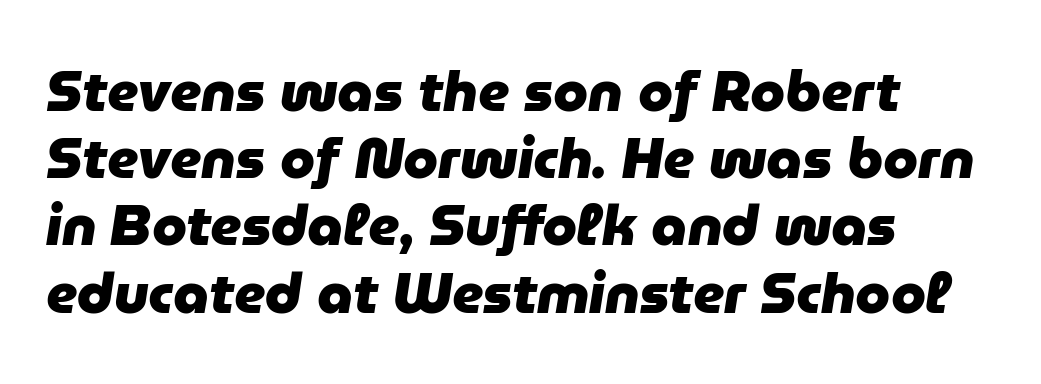
{"italic": "yes", "lean": "right", "slant_degrees": 9, "bold": "yes", "weight": "heavy", "width": "normal", "stroke_contrast": "low", "x_height": "medium", "monospaced": "no", "underline": "no", "align": "left", "line_spacing_ratio": 1.2, "letter_spacing": "normal", "letter_spacing_em": 0.0, "glyph_px": 56}
